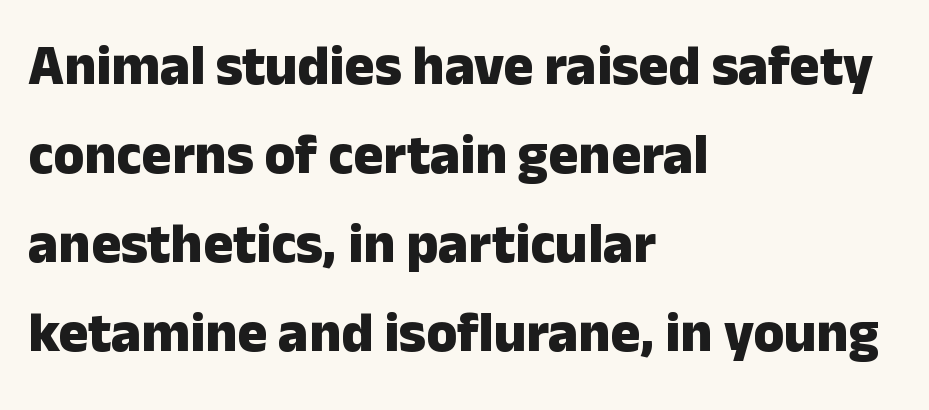
{"serif": "no", "italic": "no", "bold": "yes", "weight": "heavy", "width": "normal", "stroke_contrast": "low", "x_height": "medium", "monospaced": "no", "underline": "no", "align": "left", "line_spacing": "normal", "line_spacing_ratio": 1.59, "letter_spacing": "normal", "letter_spacing_em": 0.0, "glyph_px": 56}
